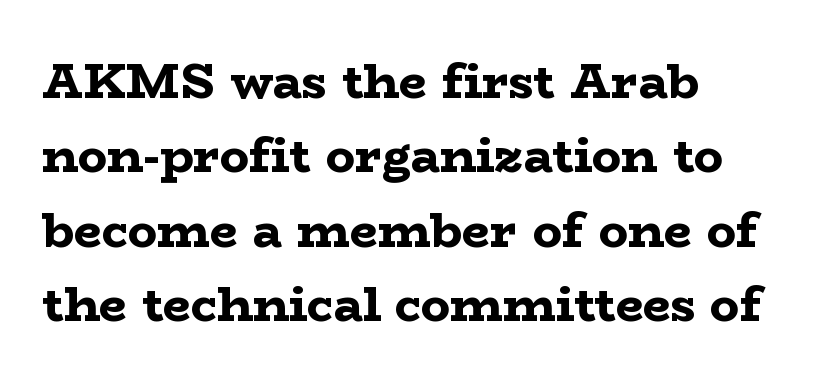
{"serif": "yes", "italic": "no", "bold": "yes", "weight": "bold", "width": "wide", "stroke_contrast": "low", "x_height": "medium", "monospaced": "no", "underline": "no", "align": "left", "line_spacing": "normal", "line_spacing_ratio": 1.52, "letter_spacing": "normal", "letter_spacing_em": 0.0, "glyph_px": 49}
